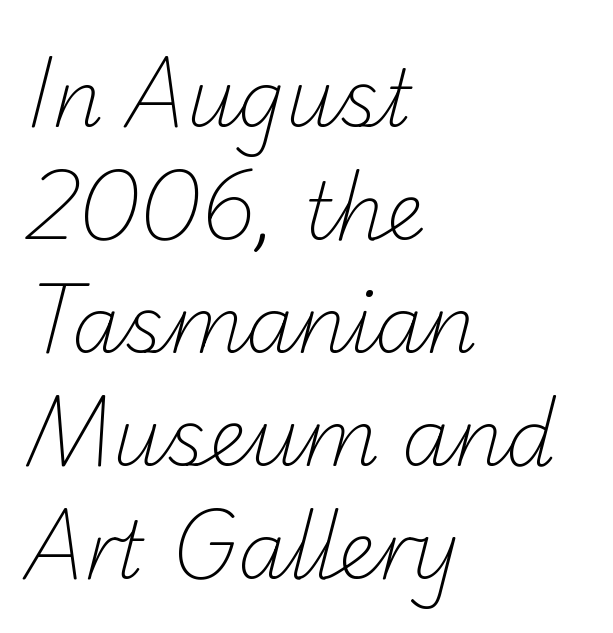
The passage shown is typeset with a sans-serif family. Short note: letters normally spaced. The typesetter chose a ragged-right arrangement here. Is there much room between lines? A standard amount, neither cramped nor airy.
